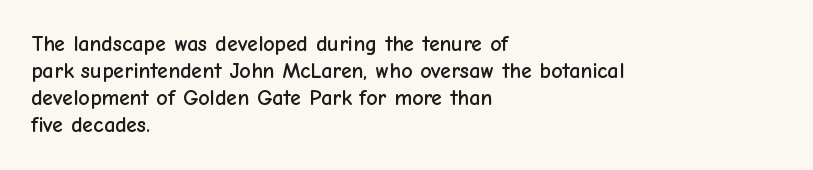
The horizontal fit of the characters is conventional and even. The typesetter chose a ragged-right arrangement here. Upright lettering throughout. The specimen omits any rule beneath the text block's lines.
